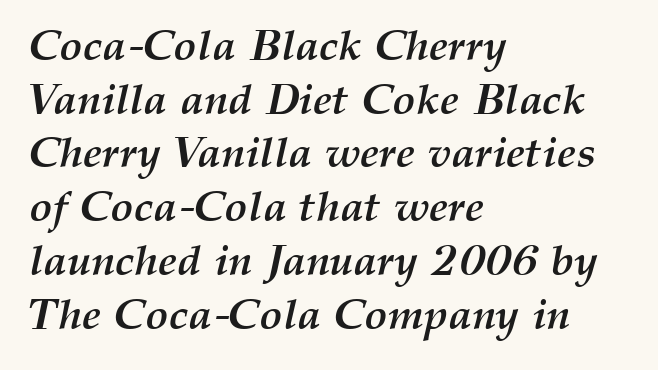
The image shows 43 px semibold type, italic (leaning right); set left-aligned, normal line spacing (1.25x), normal letter spacing, not underlined; medium stroke contrast and a medium x-height.
